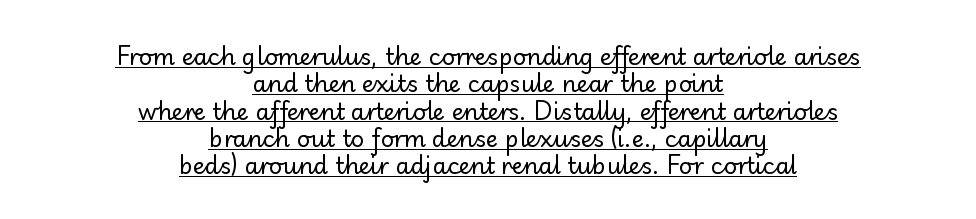
{"italic": "no", "bold": "no", "underline": "yes", "align": "center", "line_spacing_ratio": 1.19, "letter_spacing": "normal", "letter_spacing_em": 0.0, "glyph_px": 23}
